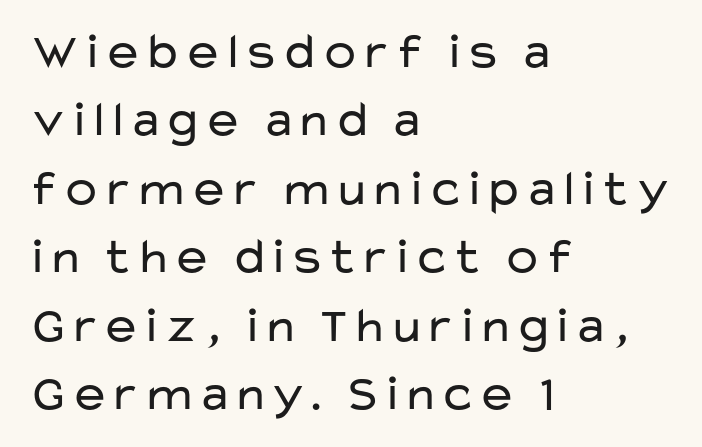
Any mark beneath the type? The region is blank. Is the stroke heavy? The answer is a plain regular-or-lighter. Baseline-to-baseline distance is the conventional proportion of letter height. Grotesque or geometric, the face here clearly has no serifs. This sample has the flowing, uneven cadence of proportional lettering.
